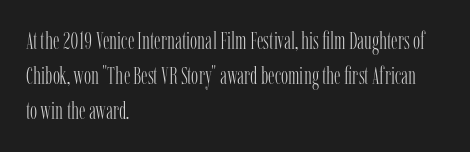
No word sits above an underline. This is the regular roman posture of the typeface. The lines in this sample share a left origin and differ only in where they stop. Successive baselines arrive at the customary interval.
